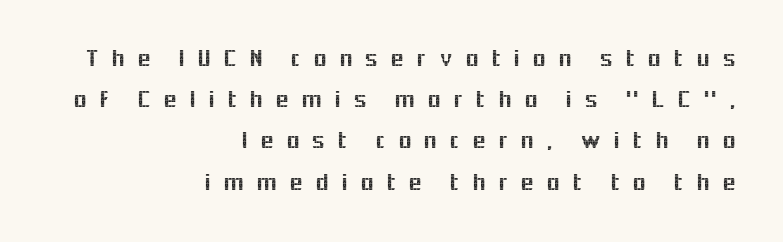
Q: Is the text italic (slanted)? A: No, it is upright.
Q: Is the text underlined? A: No.
Q: How is the paragraph aligned? A: Right-aligned.
Q: Is the spacing between letters normal or unusually wide? A: Unusually wide.
Q: Is the spacing between lines tight, normal or loose? A: Normal.
